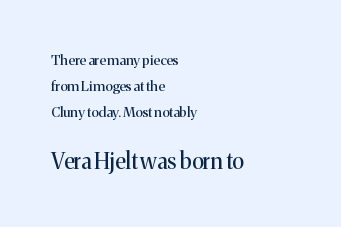
The image shows 22 px text type, upright; set left-aligned, line spacing 1.87x, normal letter spacing, not underlined; the second (bottom) block is 1.57x larger.
